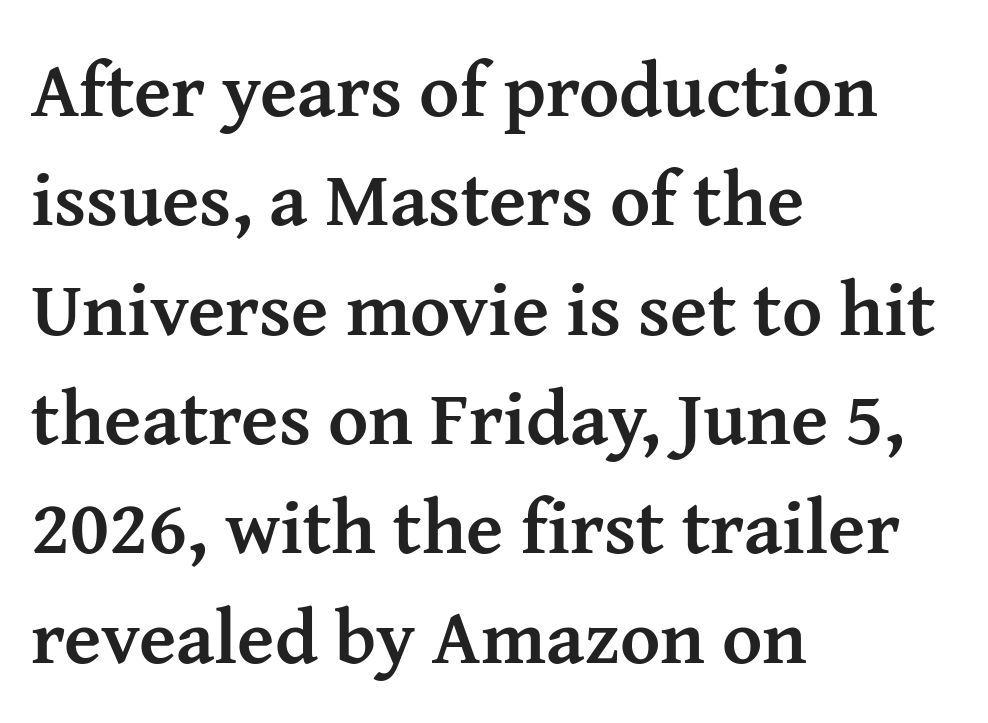
Q: Is the text bold? A: Yes.
Q: Is the text italic (slanted)? A: No, it is upright.
Q: Is the typeface a serif or a sans-serif typeface? A: Serif.
Q: Is the text underlined? A: No.
Q: How is the paragraph aligned? A: Left-aligned.
Q: Is the spacing between letters normal or unusually wide? A: Normal.
Q: Is the spacing between lines tight, normal or loose? A: Normal.
Q: Width (condensed, normal, or wide)? A: Normal.
Q: Stroke contrast? A: Medium.
Q: x-height? A: Medium.
Q: Monospaced? A: No.
